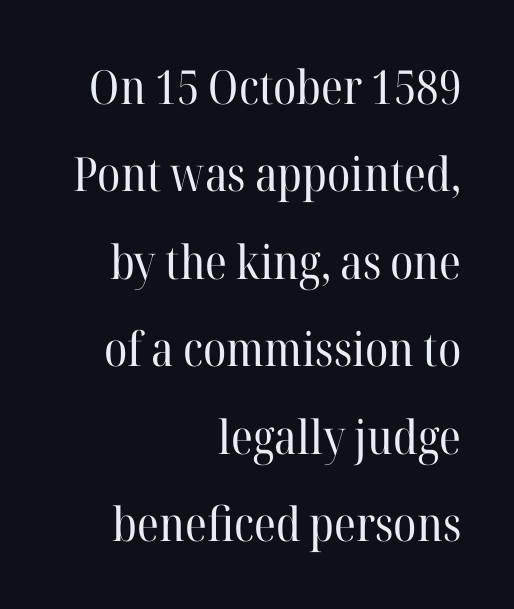
Q: Is the text bold? A: No.
Q: Is the text italic (slanted)? A: No, it is upright.
Q: Is the typeface a serif or a sans-serif typeface? A: Serif.
Q: Is the text underlined? A: No.
Q: How is the paragraph aligned? A: Right-aligned.
Q: Is the spacing between letters normal or unusually wide? A: Normal.
Q: Width (condensed, normal, or wide)? A: Normal.
Q: Stroke contrast? A: High.
Q: x-height? A: Medium.
Q: Monospaced? A: No.
